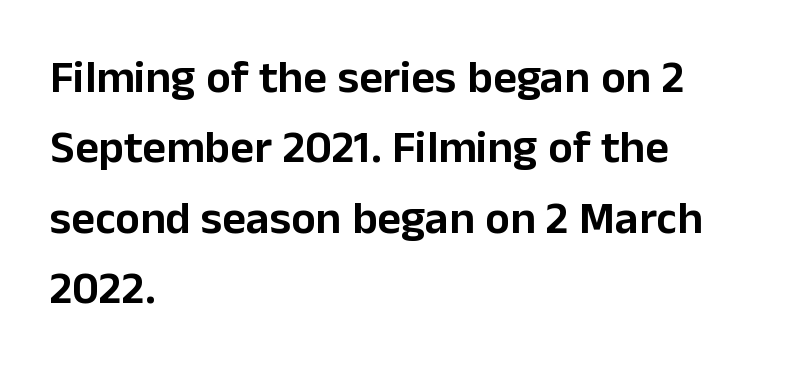
{"serif": "no", "italic": "no", "width": "normal", "stroke_contrast": "low", "x_height": "medium", "monospaced": "no", "underline": "no", "align": "left", "line_spacing": "normal", "line_spacing_ratio": 1.53, "letter_spacing": "normal", "letter_spacing_em": 0.0, "glyph_px": 46}
